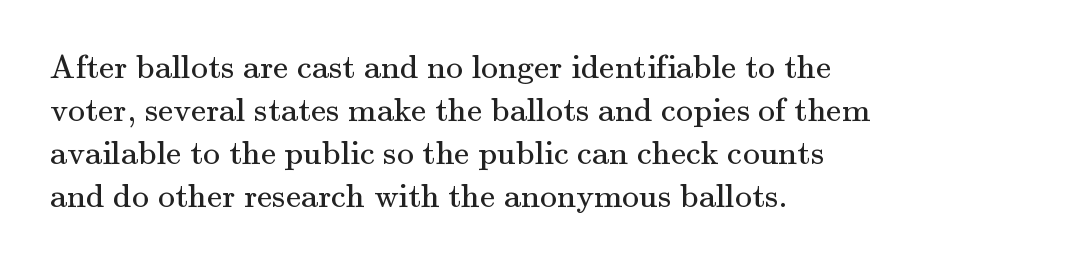
Q: Is the text bold? A: No.
Q: Is the text italic (slanted)? A: No, it is upright.
Q: Is the typeface a serif or a sans-serif typeface? A: Serif.
Q: Is the text underlined? A: No.
Q: How is the paragraph aligned? A: Left-aligned.
Q: Is the spacing between letters normal or unusually wide? A: Normal.
Q: Is the spacing between lines tight, normal or loose? A: Normal.
Q: Width (condensed, normal, or wide)? A: Normal.
Q: Stroke contrast? A: Medium.
Q: x-height? A: Small.
Q: Monospaced? A: No.
